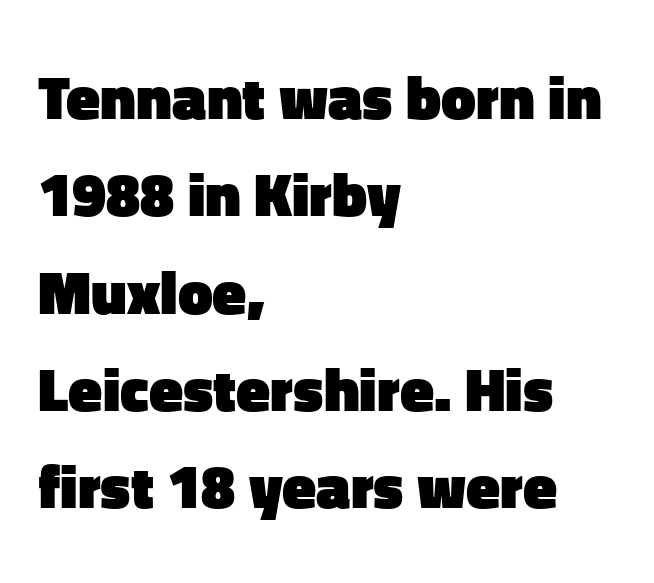
The image shows 62 px heavy sans-serif type, upright; set left-aligned, normal line spacing (1.57x), normal letter spacing, not underlined; low stroke contrast and a medium x-height.
